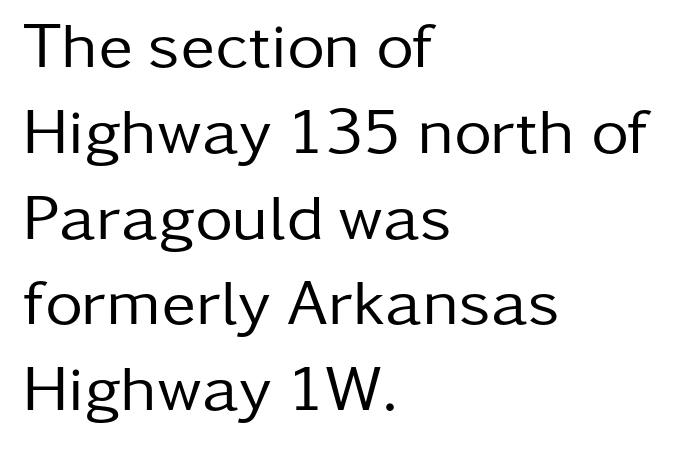
Lines of text with bare space underneath. The letters sit at their default tracking, neither squeezed nor spread. The text block is weighted toward the left margin, trailing off unevenly rightward. Counters stay open thanks to moderate or lighter strokes.
